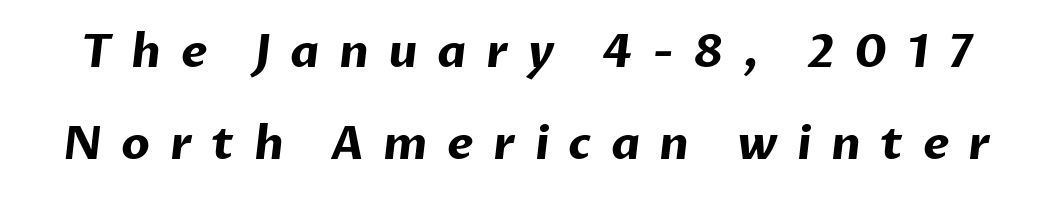
Q: Is the text bold? A: Yes.
Q: Is the typeface a serif or a sans-serif typeface? A: Sans-serif.
Q: Is the text underlined? A: No.
Q: Is the spacing between letters normal or unusually wide? A: Unusually wide.
Q: Is the spacing between lines tight, normal or loose? A: Loose.
Q: Width (condensed, normal, or wide)? A: Normal.
Q: Stroke contrast? A: Low.
Q: x-height? A: Medium.
Q: Monospaced? A: No.
